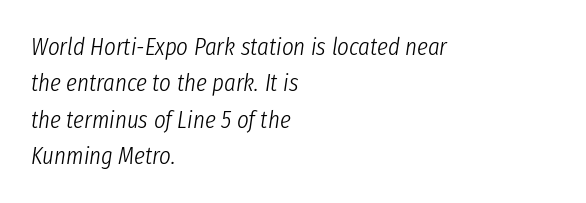
Summary of weight: not heavy and not bold. What stands out about the letter spacing? Nothing — it is the standard amount. The specimen reads as italic at a glance. Horizontal bands of white between lines are of average thickness.
